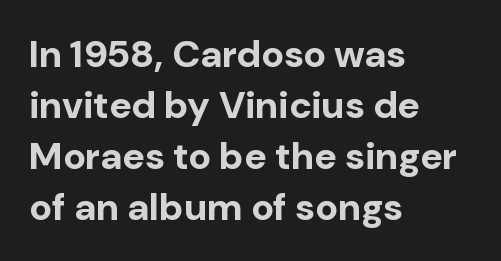
Q: Is the text bold? A: Yes.
Q: Is the text italic (slanted)? A: No, it is upright.
Q: Is the typeface a serif or a sans-serif typeface? A: Sans-serif.
Q: Is the text underlined? A: No.
Q: How is the paragraph aligned? A: Left-aligned.
Q: Is the spacing between letters normal or unusually wide? A: Normal.
Q: Is the spacing between lines tight, normal or loose? A: Normal.
Q: Width (condensed, normal, or wide)? A: Normal.
Q: Stroke contrast? A: Low.
Q: x-height? A: Medium.
Q: Monospaced? A: No.
